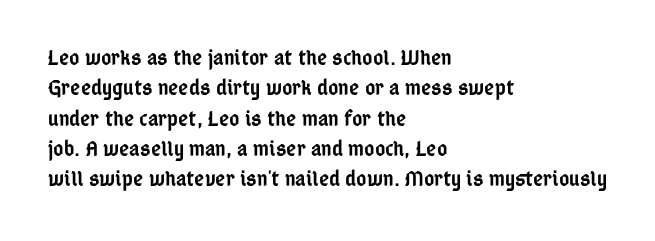
{"italic": "no", "bold": "semi", "underline": "no", "align": "left", "line_spacing": "normal", "line_spacing_ratio": 1.38, "letter_spacing": "normal", "letter_spacing_em": 0.0, "glyph_px": 22}
